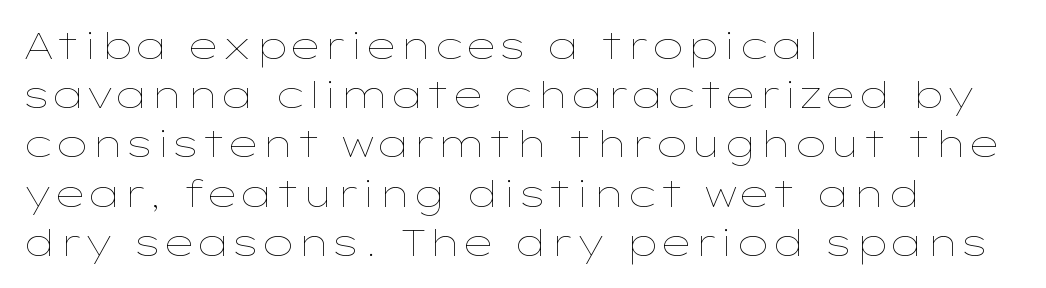
Q: Is the text bold? A: No.
Q: Is the text italic (slanted)? A: No, it is upright.
Q: Is the text underlined? A: No.
Q: How is the paragraph aligned? A: Left-aligned.
Q: Is the spacing between letters normal or unusually wide? A: Normal.
Q: Is the spacing between lines tight, normal or loose? A: Normal.
Q: Width (condensed, normal, or wide)? A: Wide.
Q: Stroke contrast? A: Low.
Q: x-height? A: Medium.
Q: Monospaced? A: No.
